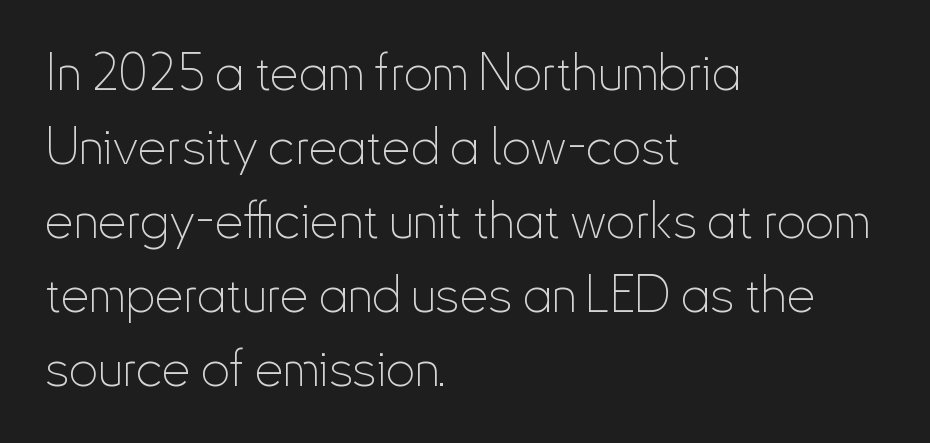
Q: Is the text bold? A: No.
Q: Is the text italic (slanted)? A: No, it is upright.
Q: Is the typeface a serif or a sans-serif typeface? A: Sans-serif.
Q: Is the text underlined? A: No.
Q: How is the paragraph aligned? A: Left-aligned.
Q: Is the spacing between letters normal or unusually wide? A: Normal.
Q: Is the spacing between lines tight, normal or loose? A: Normal.
Q: Width (condensed, normal, or wide)? A: Condensed.
Q: Stroke contrast? A: Low.
Q: x-height? A: Small.
Q: Monospaced? A: No.
